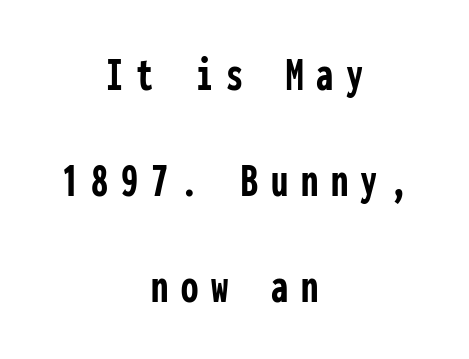
The image shows 49 px semibold, condensed sans-serif type, upright, monospaced; set centered, loose line spacing (2.16x), unusually wide letter spacing (+0.26 em), not underlined; low stroke contrast and a medium x-height.
